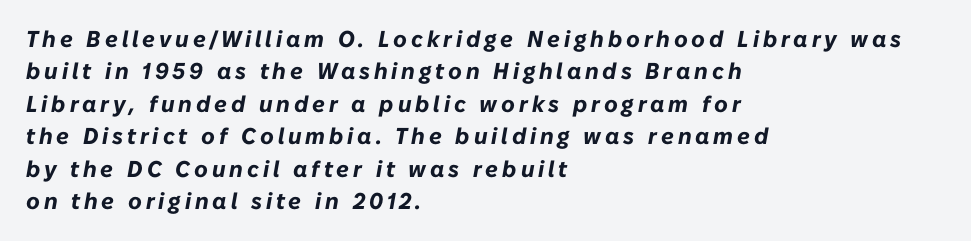
Q: Is the text bold? A: Yes.
Q: Is the text italic (slanted)? A: Yes, it leans right by about 10 degrees.
Q: Is the text underlined? A: No.
Q: How is the paragraph aligned? A: Left-aligned.
Q: Is the spacing between lines tight, normal or loose? A: Normal.
